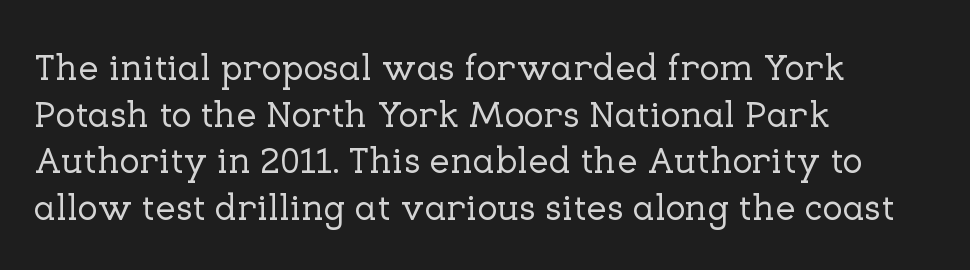
The image shows 37 px serif type, upright; set left-aligned, normal line spacing (1.26x), normal letter spacing, not underlined; low stroke contrast and a medium x-height.
